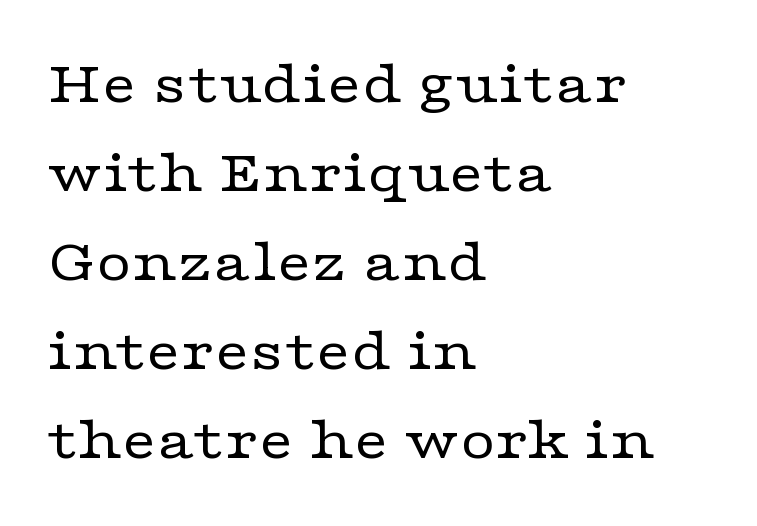
Spacing verdict: proportional, widths tailored to each character. Rows of type keep a routine distance in the vertical direction. Type without underlining. No extra tracking has been applied to these lines.
